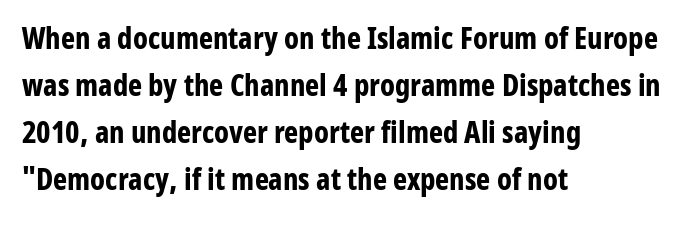
Proportional: the letters do not fall into vertical columns. Is there any slant? The stems are plumb. Examine the stroke ends and you'll find no serifs. Interline gaps are of average width in this sample. Leftover space on each line is placed entirely after the last word.
